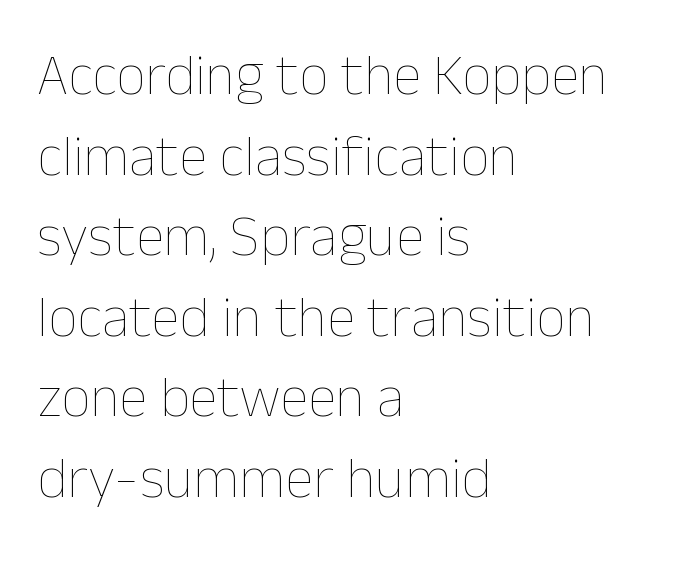
Check the space under the baseline: it is left empty. If you drew a ruler down the left edge, every line would touch it. These lines sit exactly where default settings would place them. Every character sits straight up, as roman type does. Each letter keeps its own natural width here, so spacing adapts to shape.
